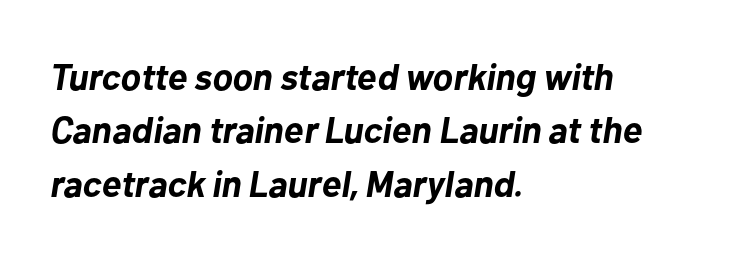
Q: Is the text bold? A: Yes.
Q: Is the text italic (slanted)? A: Yes, it leans right by about 10 degrees.
Q: Is the text underlined? A: No.
Q: How is the paragraph aligned? A: Left-aligned.
Q: Is the spacing between letters normal or unusually wide? A: Normal.
Q: Is the spacing between lines tight, normal or loose? A: Normal.
Q: Width (condensed, normal, or wide)? A: Normal.
Q: Stroke contrast? A: Low.
Q: x-height? A: Medium.
Q: Monospaced? A: No.
